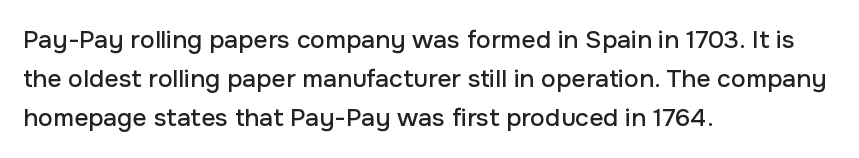
The foot of each line stays bare and open. Upright lettering throughout. Characters follow at the spacing the type designer built in. Line spacing here is normal.
